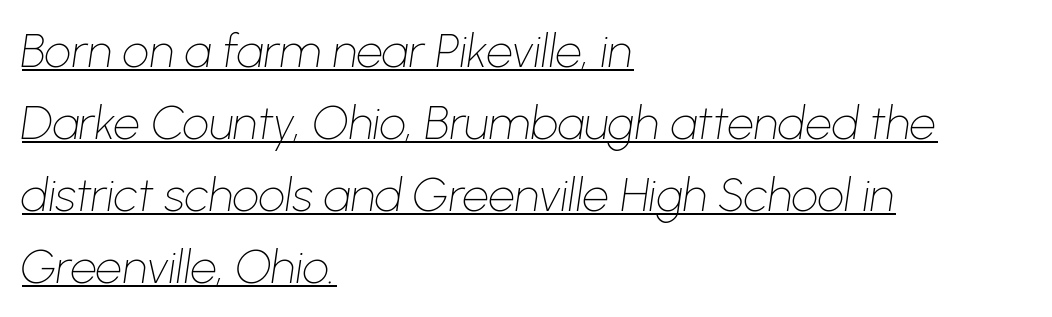
Ink coverage per letter is moderate at most. Notice how the passage keeps a crisp vertical edge on the left only. The face used here is proportionally spaced, like ordinary book or web type. Honestly, the row spacing looks completely unremarkable. The letterforms sit shoulder to shoulder at normal distance.
